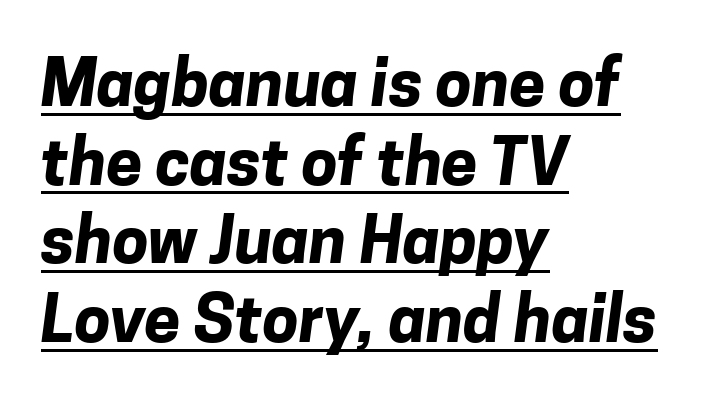
{"serif": "no", "bold": "yes", "weight": "bold", "width": "normal", "stroke_contrast": "low", "x_height": "medium", "monospaced": "no", "underline": "yes", "align": "left", "line_spacing_ratio": 1.21, "letter_spacing": "normal", "letter_spacing_em": 0.0, "glyph_px": 65}
